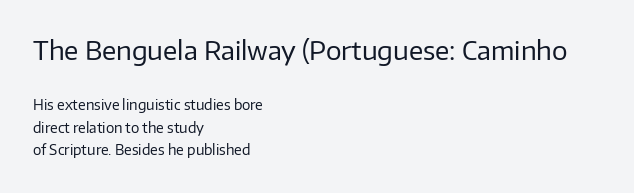
The lettering holds an erect, upright posture throughout. No chunkiness to these letters — they're not bold. Here the glyphs are tracked normally, forming tight word shapes. A bare baseline throughout the passage. The lines are quadded left.
